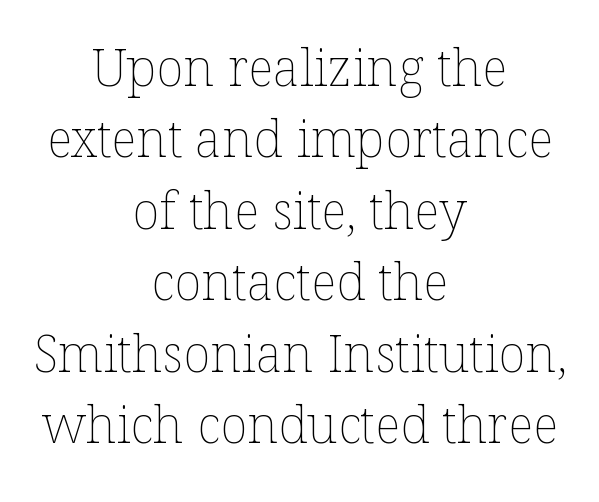
The image shows 51 px thin type, upright; set centered, normal line spacing (1.4x), normal letter spacing, not underlined; low stroke contrast and a medium x-height.
